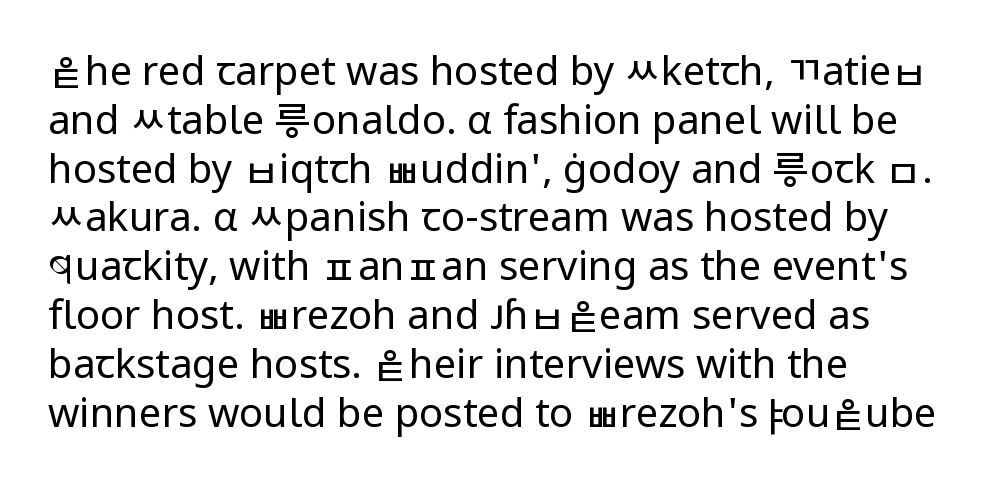
{"serif": "no", "italic": "no", "bold": "no", "weight": "regular", "width": "normal", "stroke_contrast": "low", "x_height": "medium", "monospaced": "no", "underline": "no", "align": "left", "line_spacing_ratio": 1.22, "letter_spacing": "normal", "letter_spacing_em": 0.0, "glyph_px": 40}
